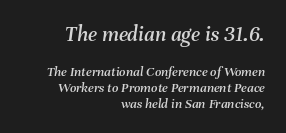
{"italic": "yes", "lean": "right", "slant_degrees": 8, "underline": "no", "align": "right", "line_spacing": "tight", "line_spacing_ratio": 1.12, "letter_spacing": "normal", "letter_spacing_em": 0.0, "larger_block": "first", "size_ratio": 1.57, "glyph_px": 22}
